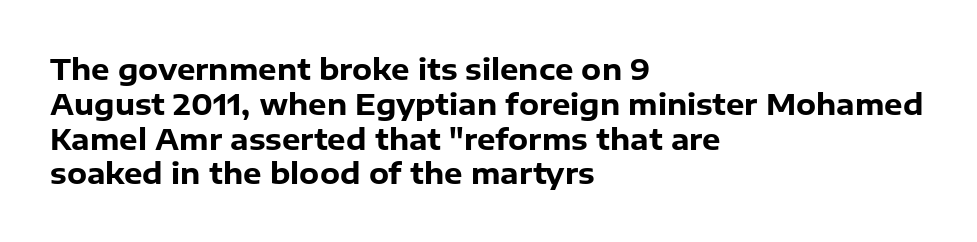
A clean baseline with only descenders dipping below it. Letter spacing: default. Is this a sans? Yes — the strokes have no serifs. Typesetter's note: full bold, strokes at maximum text heaviness. The lettering holds an erect, upright posture throughout. Looks like regular typesetting: each glyph gets only the width it needs.
